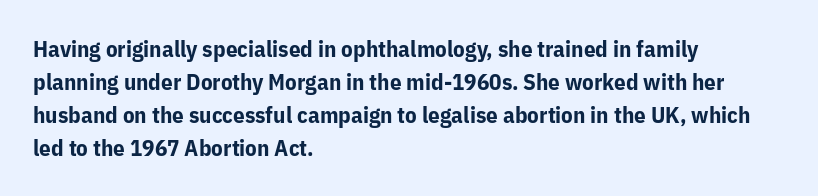
The image shows 23 px bold type, upright; set left-aligned, normal line spacing (1.43x), normal letter spacing, not underlined.
